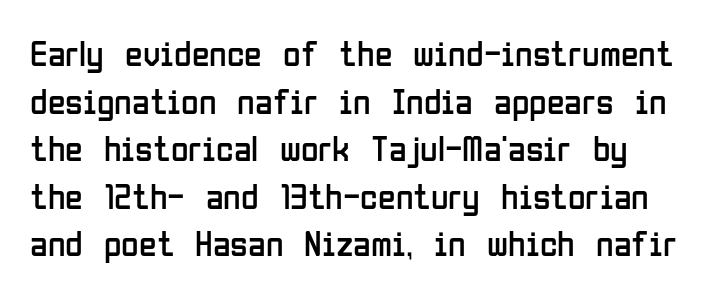
Q: Is the text bold? A: No.
Q: Is the text italic (slanted)? A: No, it is upright.
Q: Is the typeface a serif or a sans-serif typeface? A: Sans-serif.
Q: Is the text underlined? A: No.
Q: Is the spacing between letters normal or unusually wide? A: Normal.
Q: Is the spacing between lines tight, normal or loose? A: Normal.
Q: Width (condensed, normal, or wide)? A: Condensed.
Q: Stroke contrast? A: Low.
Q: x-height? A: Medium.
Q: Monospaced? A: No.
